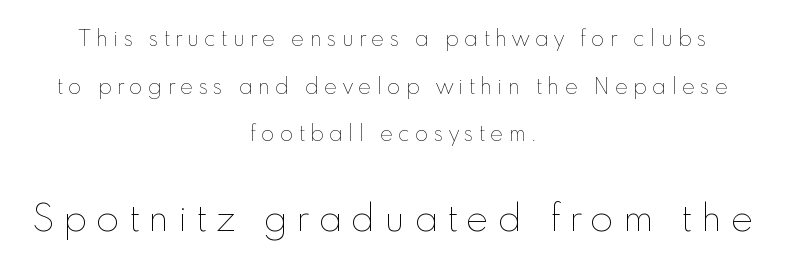
Q: Is the text bold? A: No.
Q: Is the text italic (slanted)? A: No, it is upright.
Q: Is the text underlined? A: No.
Q: How is the paragraph aligned? A: Centered.
Q: Is the spacing between letters normal or unusually wide? A: Unusually wide.
Q: Is the spacing between lines tight, normal or loose? A: Loose.
Q: Which block of text is set in a larger size, the first (top) or the second (bottom)? A: The second (bottom) one.
Q: Width (condensed, normal, or wide)? A: Normal.
Q: Stroke contrast? A: Low.
Q: x-height? A: Small.
Q: Monospaced? A: No.
